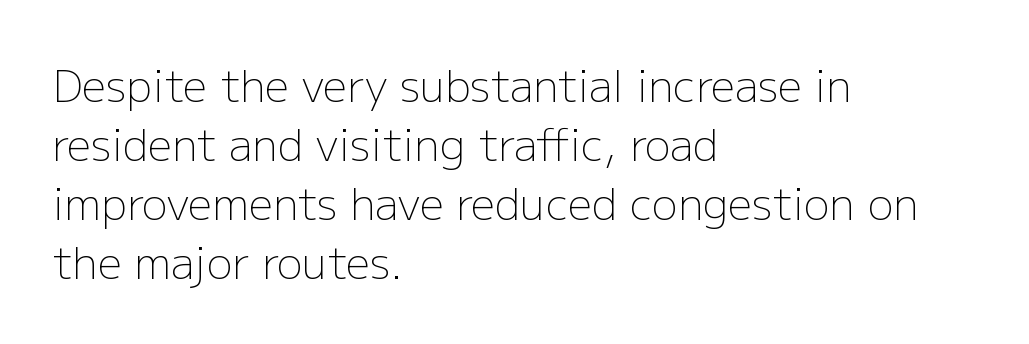
{"serif": "no", "italic": "no", "bold": "no", "weight": "light", "width": "normal", "stroke_contrast": "low", "x_height": "medium", "monospaced": "no", "underline": "no", "align": "left", "line_spacing": "normal", "line_spacing_ratio": 1.37, "letter_spacing": "normal", "letter_spacing_em": 0.0, "glyph_px": 43}
